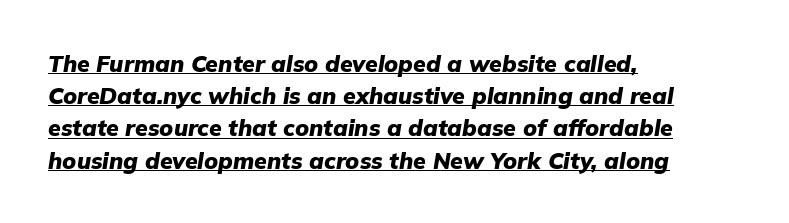
The image shows 23 px bold type, italic (leaning right); set left-aligned, normal line spacing (1.4x), normal letter spacing, underlined.
